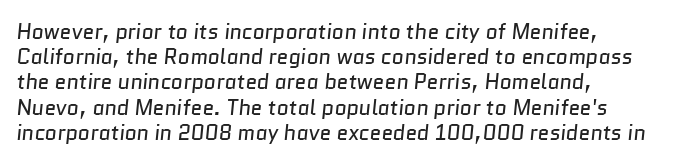
The image shows 21 px text type; set left-aligned, line spacing 1.2x, normal letter spacing, not underlined.
